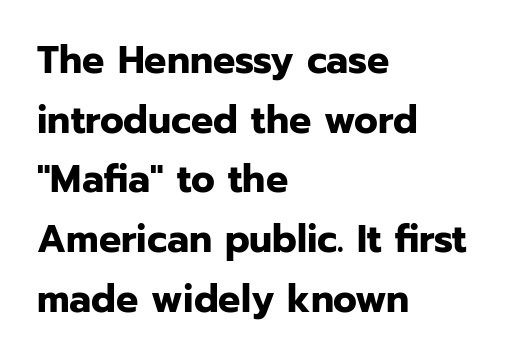
Q: Is the text bold? A: Yes.
Q: Is the text italic (slanted)? A: No, it is upright.
Q: Is the typeface a serif or a sans-serif typeface? A: Sans-serif.
Q: Is the text underlined? A: No.
Q: How is the paragraph aligned? A: Left-aligned.
Q: Is the spacing between letters normal or unusually wide? A: Normal.
Q: Is the spacing between lines tight, normal or loose? A: Normal.
Q: Width (condensed, normal, or wide)? A: Normal.
Q: Stroke contrast? A: Low.
Q: x-height? A: Medium.
Q: Monospaced? A: No.
